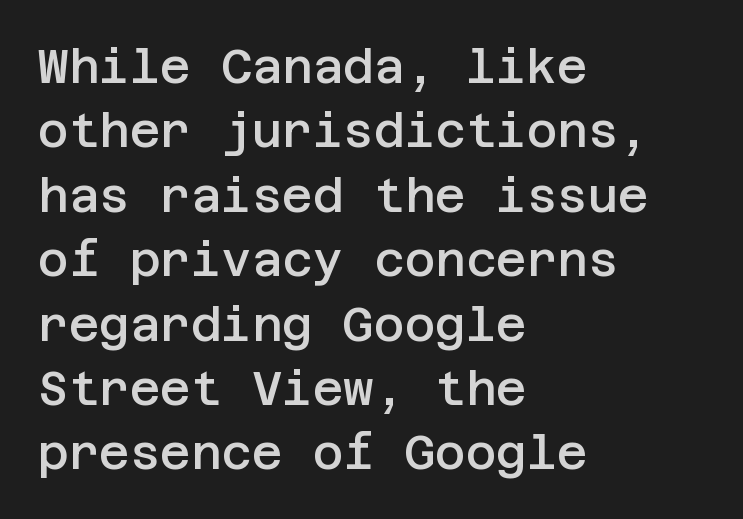
{"serif": "no", "italic": "no", "bold": "semi", "weight": "semibold", "width": "normal", "stroke_contrast": "low", "x_height": "large", "underline": "no", "align": "left", "line_spacing": "normal", "line_spacing_ratio": 1.37, "letter_spacing": "normal", "letter_spacing_em": 0.0, "glyph_px": 47}
